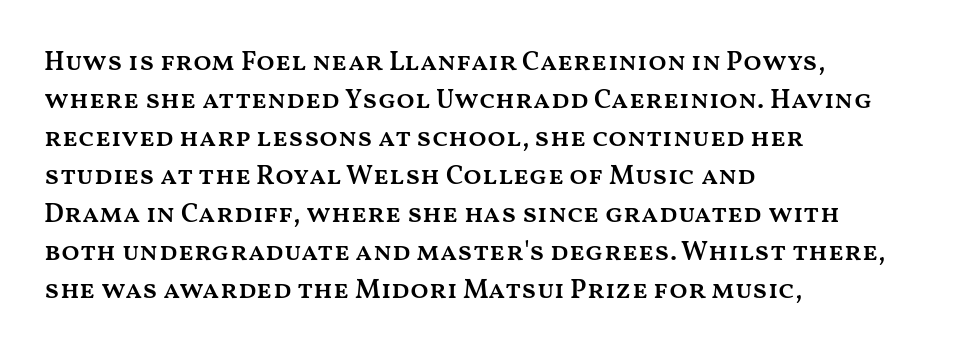
Q: Is the text bold? A: Semi-bold.
Q: Is the text italic (slanted)? A: No, it is upright.
Q: Is the text underlined? A: No.
Q: How is the paragraph aligned? A: Left-aligned.
Q: Is the spacing between letters normal or unusually wide? A: Normal.
Q: Is the spacing between lines tight, normal or loose? A: Normal.
